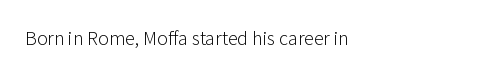
Q: Is the text bold? A: No.
Q: Is the text italic (slanted)? A: No, it is upright.
Q: Is the text underlined? A: No.
Q: How is the paragraph aligned? A: Left-aligned.
Q: Is the spacing between letters normal or unusually wide? A: Normal.
